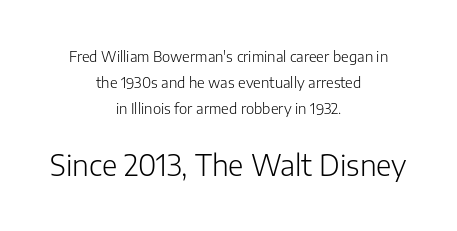
{"serif": "no", "italic": "no", "bold": "no", "weight": "light", "width": "normal", "stroke_contrast": "low", "x_height": "medium", "monospaced": "no", "underline": "no", "align": "center", "line_spacing_ratio": 1.85, "letter_spacing": "normal", "letter_spacing_em": 0.0, "larger_block": "second", "size_ratio": 2.0, "glyph_px": 28}
